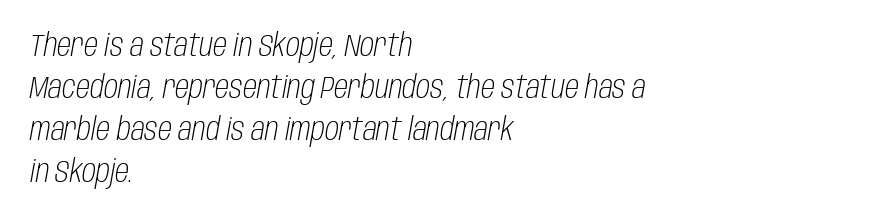
Is this a fixed-width face? No — the glyphs have proportional, varying widths. The typography opts for an oblique posture over an upright one. Caption: multi-line text, flush left, ragged right. The space directly below the letters is spotless.
